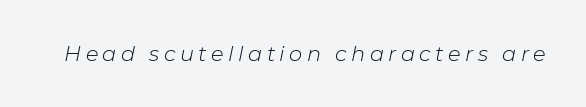
Each row of text sits above clean, open space. Style check: oblique. Inter-character spacing is expanded well beyond the font's built-in metrics. Think standard paragraph weight, or any step lighter than that.
